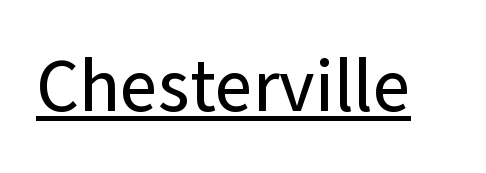
The image shows 73 px sans-serif type, upright; set normal letter spacing, underlined; low stroke contrast and a medium x-height.
